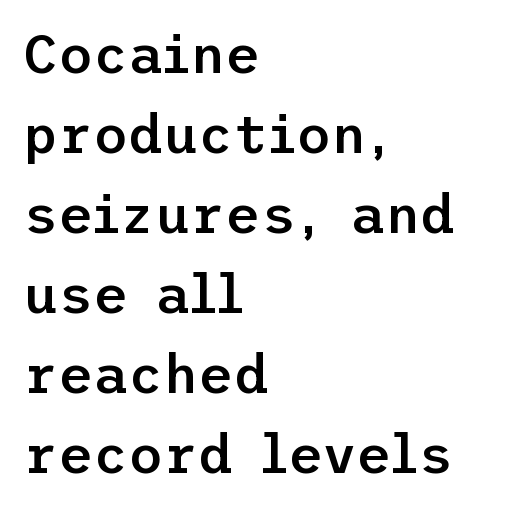
{"serif": "no", "italic": "no", "bold": "semi", "weight": "semibold", "width": "normal", "stroke_contrast": "low", "x_height": "medium", "underline": "no", "align": "left", "line_spacing": "normal", "line_spacing_ratio": 1.48, "letter_spacing": "normal", "letter_spacing_em": 0.0, "glyph_px": 54}
